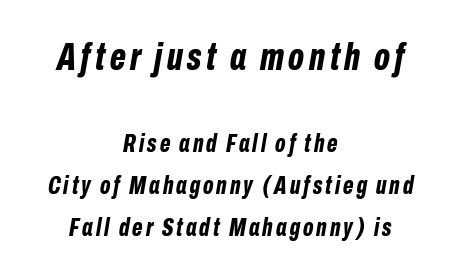
{"italic": "yes", "lean": "right", "slant_degrees": 10, "bold": "yes", "weight": "bold", "width": "condensed", "stroke_contrast": "low", "x_height": "medium", "monospaced": "no", "underline": "no", "align": "center", "line_spacing": "normal", "line_spacing_ratio": 1.68, "larger_block": "first", "size_ratio": 1.52, "glyph_px": 38}
